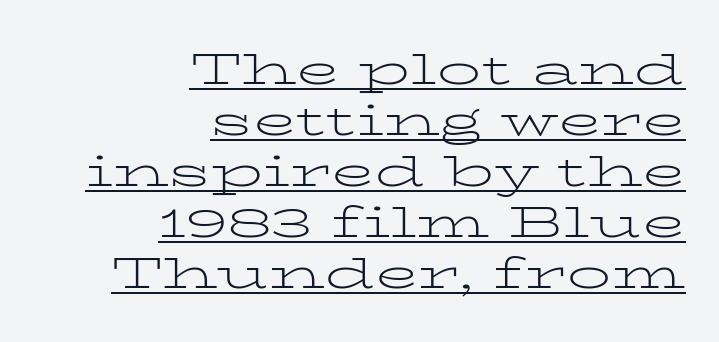
The image shows 44 px light, wide serif type, upright; set right-aligned, line spacing 1.16x, normal letter spacing, underlined; low stroke contrast and a medium x-height.
